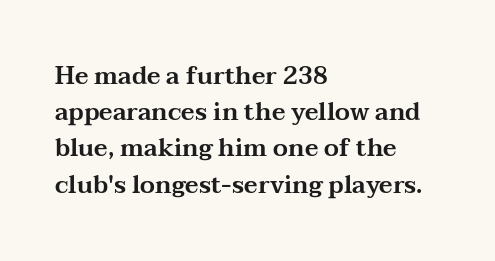
The image shows 24 px text type, upright; set left-aligned, normal line spacing (1.51x), normal letter spacing, not underlined.
